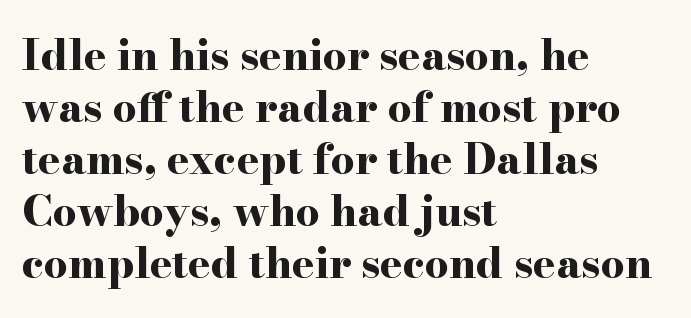
The lines in this sample share a left origin and differ only in where they stop. Spacing verdict: proportional, widths tailored to each character. Does extra space separate the letters? No, they use regular spacing. A clean baseline with only descenders dipping below it. The typography opts for an upright posture over an oblique one. You'd pick this weight for a headline — it's a proper bold.
